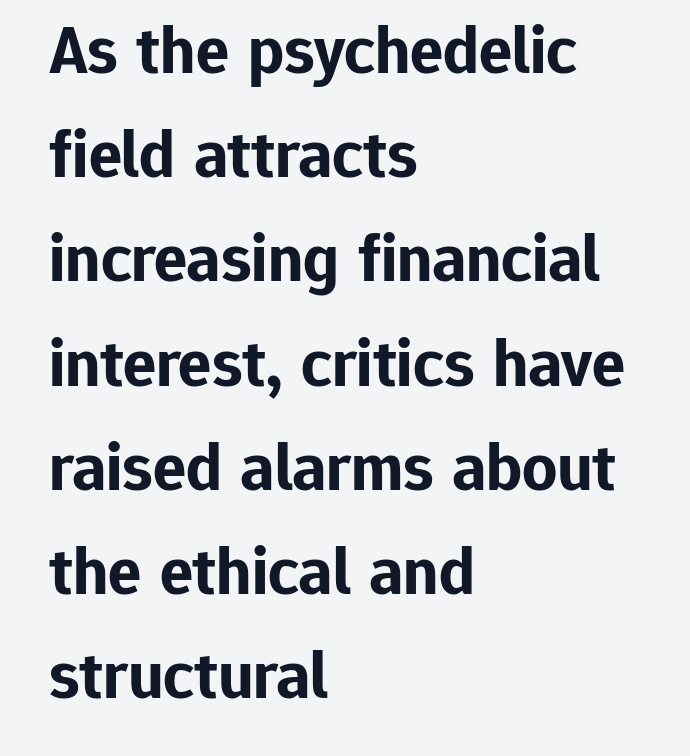
Are there feet on the stems? There aren't — it's a sans. No extra tracking has been applied to these lines. Do the characters align in a grid? No, the font is proportional. The paragraph has a hard left edge and a soft right edge. Beneath every word, the page is bare.
